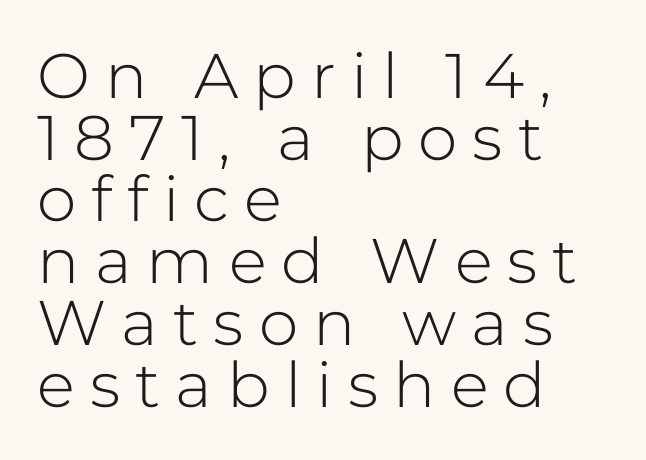
Q: Is the text bold? A: No.
Q: Is the text italic (slanted)? A: No, it is upright.
Q: Is the typeface a serif or a sans-serif typeface? A: Sans-serif.
Q: Is the text underlined? A: No.
Q: How is the paragraph aligned? A: Left-aligned.
Q: Is the spacing between letters normal or unusually wide? A: Unusually wide.
Q: Is the spacing between lines tight, normal or loose? A: Tight.
Q: Width (condensed, normal, or wide)? A: Normal.
Q: Stroke contrast? A: Low.
Q: x-height? A: Medium.
Q: Monospaced? A: No.
